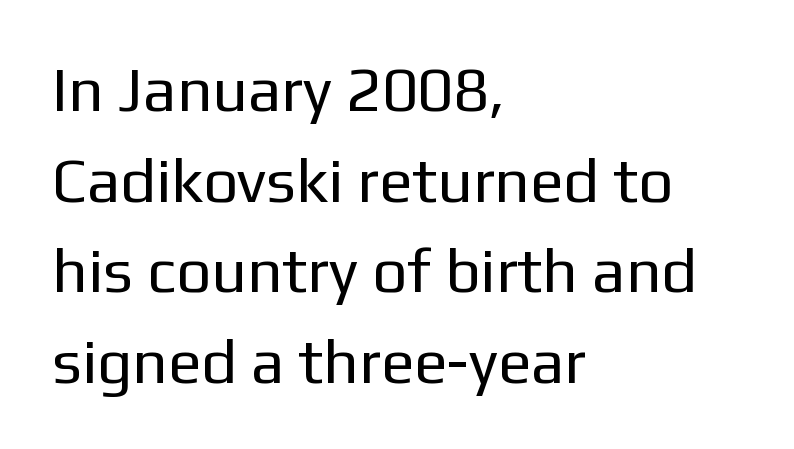
{"serif": "no", "italic": "no", "bold": "no", "weight": "regular", "width": "normal", "stroke_contrast": "low", "x_height": "medium", "monospaced": "no", "underline": "no", "align": "left", "line_spacing": "normal", "line_spacing_ratio": 1.46, "letter_spacing": "normal", "letter_spacing_em": 0.0, "glyph_px": 62}
